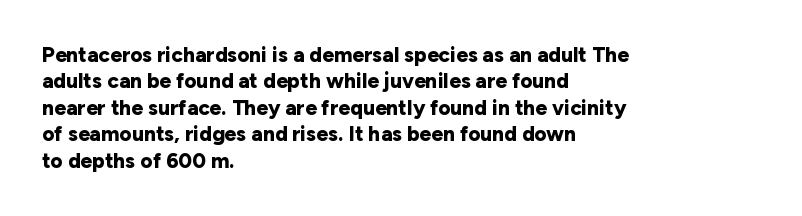
Q: Is the text bold? A: Yes.
Q: Is the text italic (slanted)? A: No, it is upright.
Q: Is the text underlined? A: No.
Q: How is the paragraph aligned? A: Left-aligned.
Q: Is the spacing between letters normal or unusually wide? A: Normal.
Q: Is the spacing between lines tight, normal or loose? A: Normal.
